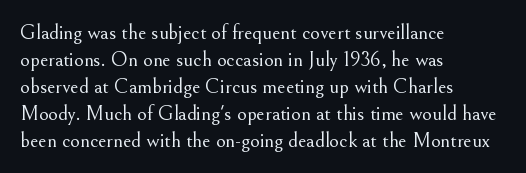
These lines keep a tight, regular rhythm from letter to letter. The rows are spaced the way most documents space them. Nothing heavy about these letters — not bold at all. A roman cut, with each character standing at attention. Check under the words: just untouched page. All the whitespace from short lines collects on the right.
